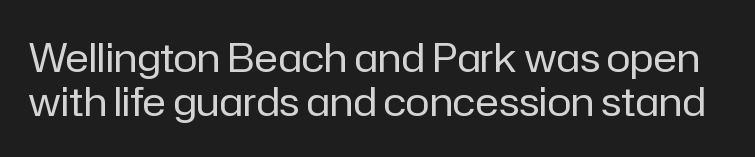
{"serif": "no", "italic": "no", "bold": "no", "weight": "regular", "width": "normal", "stroke_contrast": "low", "x_height": "medium", "monospaced": "no", "underline": "no", "line_spacing": "tight", "line_spacing_ratio": 1.09, "letter_spacing": "normal", "letter_spacing_em": 0.0, "glyph_px": 40}
